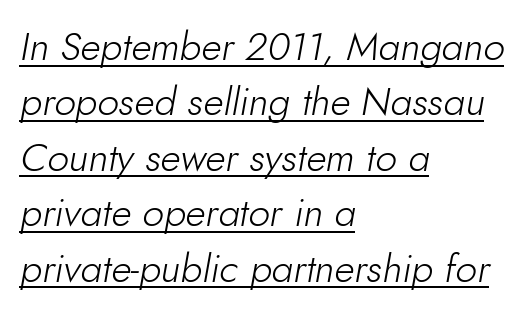
The rendering uses natural spacing where letterforms have individual widths. This rendering features underlined lettering. The designer left line spacing at the default. Line beginnings align vertically; line endings do not. The text carries the slant typical of an italic or oblique font.
